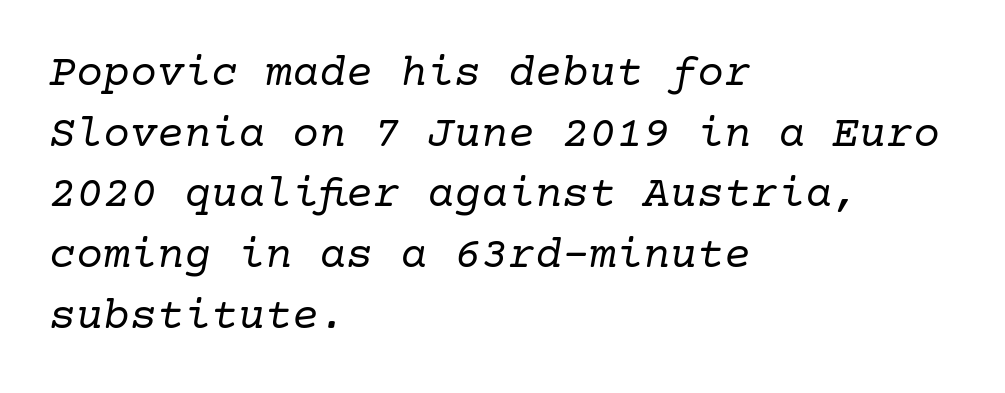
The image shows 45 px regular-weight serif type, italic (leaning right); set left-aligned, normal line spacing (1.35x), normal letter spacing, not underlined; low stroke contrast and a medium x-height.
